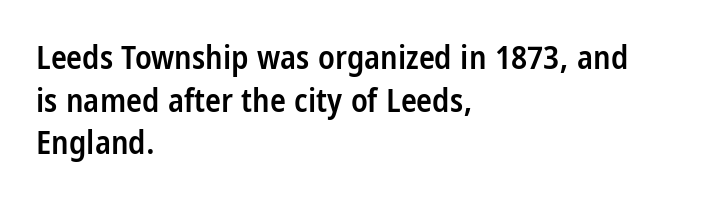
Q: Is the text bold? A: Semi-bold.
Q: Is the text italic (slanted)? A: No, it is upright.
Q: Is the typeface a serif or a sans-serif typeface? A: Sans-serif.
Q: Is the text underlined? A: No.
Q: How is the paragraph aligned? A: Left-aligned.
Q: Is the spacing between letters normal or unusually wide? A: Normal.
Q: Is the spacing between lines tight, normal or loose? A: Normal.
Q: Width (condensed, normal, or wide)? A: Condensed.
Q: Stroke contrast? A: Low.
Q: x-height? A: Large.
Q: Monospaced? A: No.
